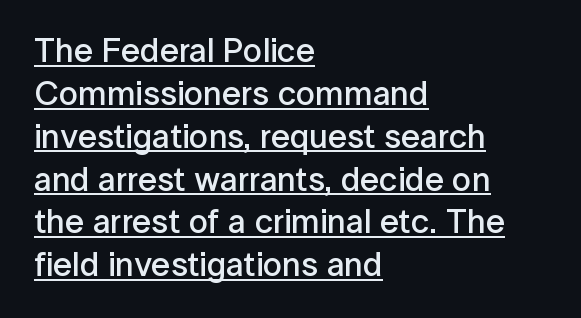
{"serif": "no", "italic": "no", "bold": "semi", "weight": "semibold", "width": "normal", "stroke_contrast": "low", "x_height": "medium", "monospaced": "no", "underline": "yes", "align": "left", "line_spacing": "normal", "line_spacing_ratio": 1.26, "letter_spacing": "normal", "letter_spacing_em": 0.0, "glyph_px": 34}
